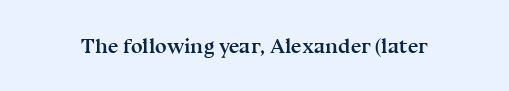
The letterforms sit shoulder to shoulder at normal distance. These lines were composed using upright roman letters. Check the space under the baseline: it is left empty. The sample has been set heavy, in full bold.
